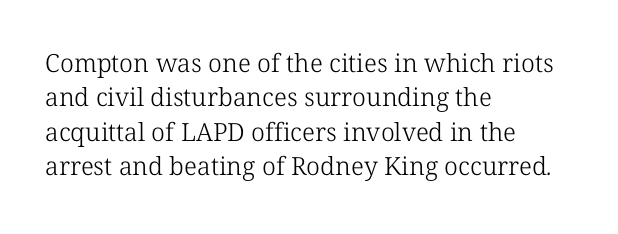
Q: Is the text bold? A: No.
Q: Is the text underlined? A: No.
Q: How is the paragraph aligned? A: Left-aligned.
Q: Is the spacing between letters normal or unusually wide? A: Normal.
Q: Is the spacing between lines tight, normal or loose? A: Normal.
